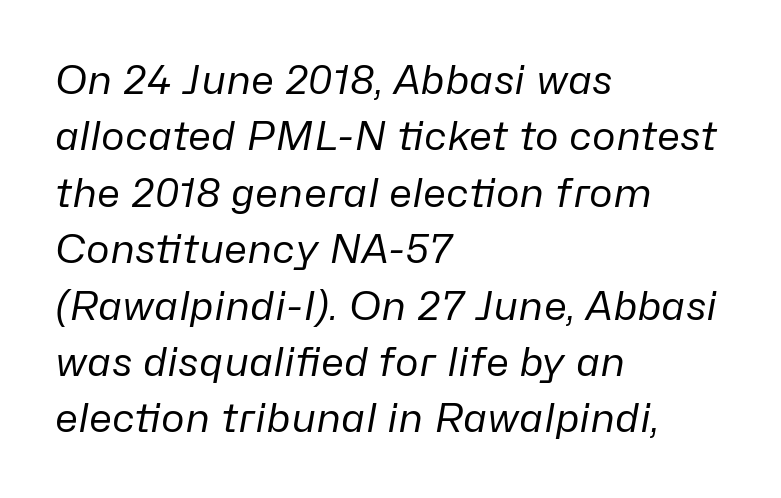
Clear beneath every line of the passage. A typesetter would call this proportional, since set widths differ per character. A classic flush-left, rag-right setting is used for this passage. No heavy texture on the line: the type isn't bold. Looking at the ascenders, they clearly lean.
